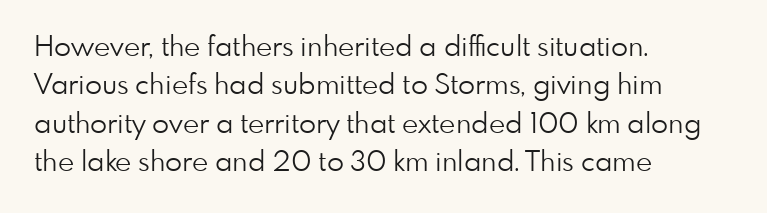
{"serif": "no", "italic": "no", "bold": "no", "weight": "light", "width": "normal", "stroke_contrast": "low", "x_height": "small", "monospaced": "no", "underline": "no", "align": "left", "line_spacing": "normal", "line_spacing_ratio": 1.37, "letter_spacing": "normal", "letter_spacing_em": 0.0, "glyph_px": 28}
